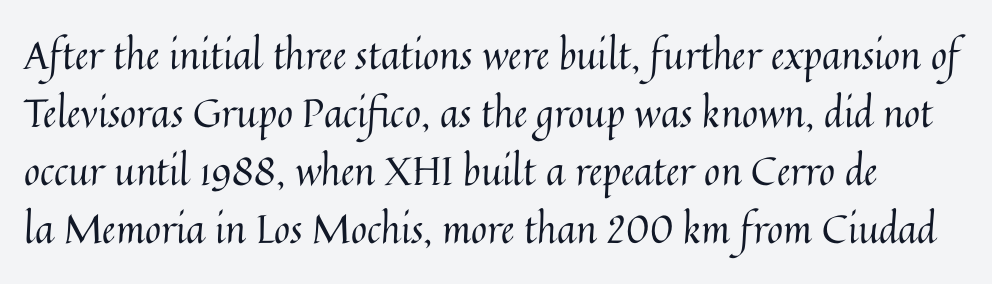
Spacing verdict: proportional, widths tailored to each character. Stroke thickness stays within the range of a standard reading face or lighter. Short note: letters normally spaced. Reading down the column, the eye jumps a familiar distance to each next line.
